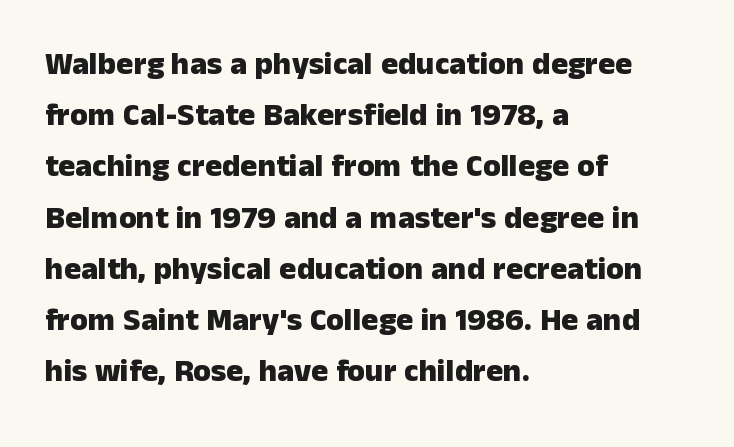
{"serif": "no", "italic": "no", "bold": "yes", "weight": "heavy", "width": "normal", "stroke_contrast": "low", "x_height": "medium", "monospaced": "no", "underline": "no", "align": "left", "line_spacing": "normal", "line_spacing_ratio": 1.6, "letter_spacing": "normal", "letter_spacing_em": 0.0, "glyph_px": 32}
